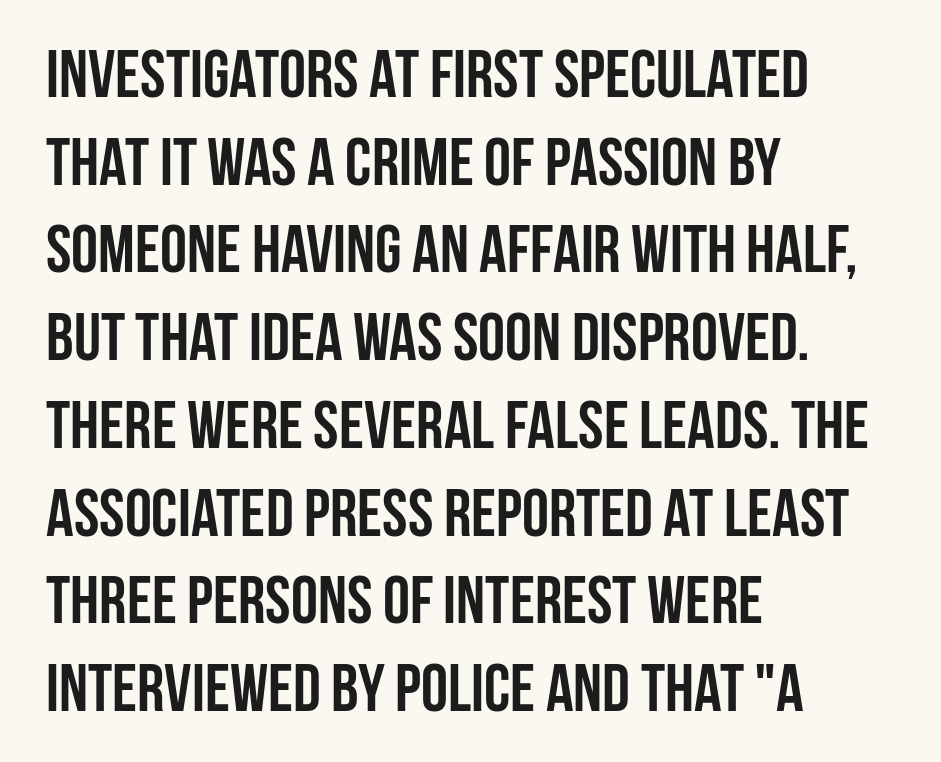
Q: Is the text bold? A: Yes.
Q: Is the text italic (slanted)? A: No, it is upright.
Q: Is the typeface a serif or a sans-serif typeface? A: Sans-serif.
Q: Is the text underlined? A: No.
Q: How is the paragraph aligned? A: Left-aligned.
Q: Is the spacing between letters normal or unusually wide? A: Normal.
Q: Is the spacing between lines tight, normal or loose? A: Normal.
Q: Width (condensed, normal, or wide)? A: Condensed.
Q: Stroke contrast? A: Low.
Q: x-height? A: Large.
Q: Monospaced? A: No.
